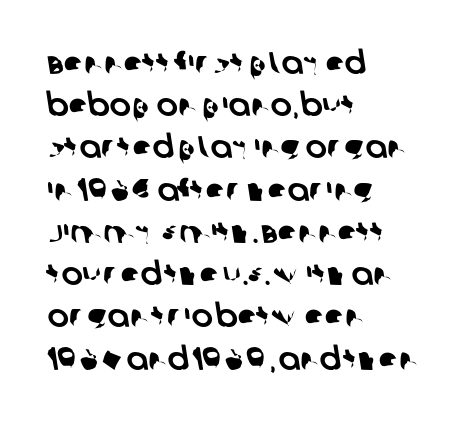
The image shows 32 px sans-serif type; set left-aligned, normal line spacing (1.32x), normal letter spacing, not underlined; low stroke contrast and a large x-height.
